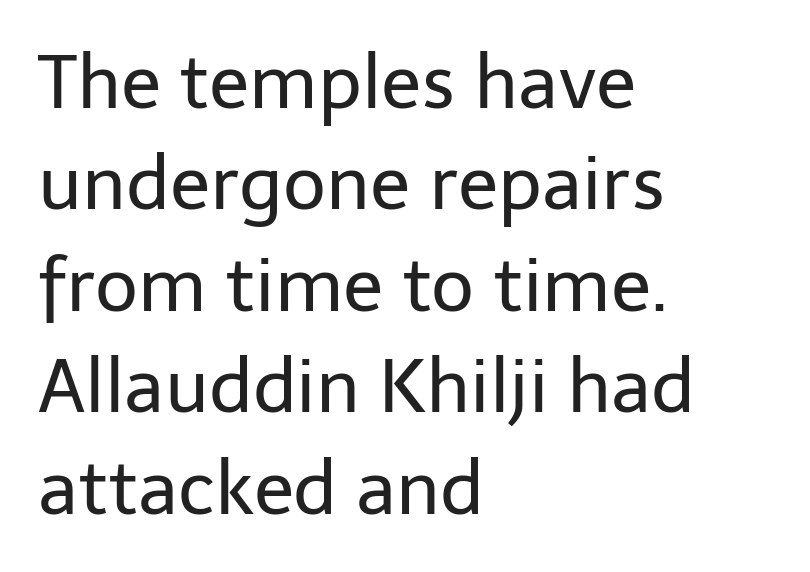
{"serif": "no", "italic": "no", "bold": "no", "weight": "regular", "width": "normal", "stroke_contrast": "low", "x_height": "medium", "monospaced": "no", "underline": "no", "align": "left", "line_spacing": "normal", "line_spacing_ratio": 1.37, "letter_spacing": "normal", "letter_spacing_em": 0.0, "glyph_px": 74}
